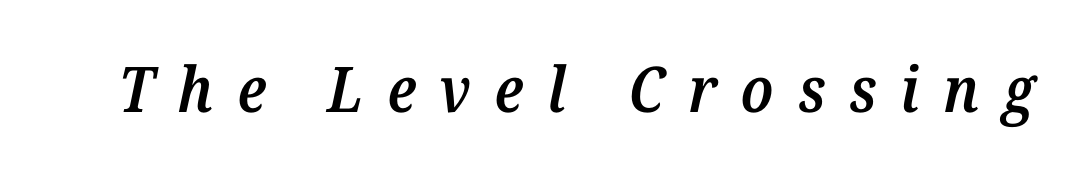
Q: Is the text bold? A: Semi-bold.
Q: Is the text italic (slanted)? A: Yes, it leans right by about 12 degrees.
Q: Is the typeface a serif or a sans-serif typeface? A: Serif.
Q: Is the text underlined? A: No.
Q: Is the spacing between letters normal or unusually wide? A: Unusually wide.
Q: Width (condensed, normal, or wide)? A: Normal.
Q: Stroke contrast? A: Medium.
Q: x-height? A: Medium.
Q: Monospaced? A: No.
